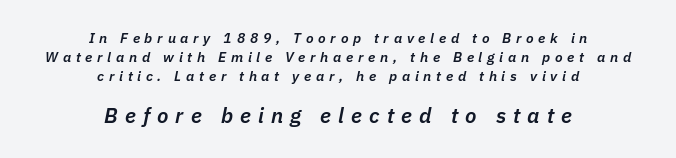
Descenders are the only things crossing below the line. How are the letters spaced? Widely, with obvious added tracking. A semibold gives these letters moderate extra thickness, short of bold. Compared with ordinary roman type, these characters are visibly tilted. One-word summary of the alignment: center. Size hierarchy here favors the trailing block over the leading one.
